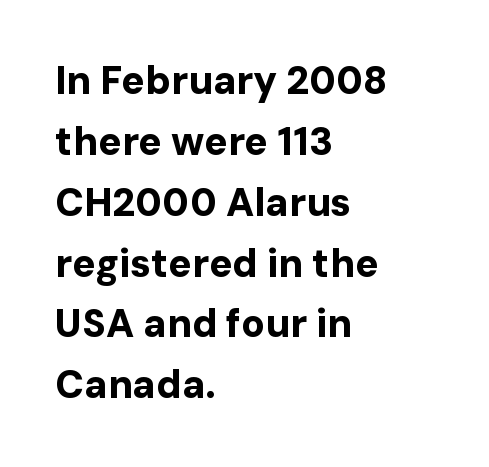
The image shows 39 px bold sans-serif type, upright; set left-aligned, normal line spacing (1.56x), normal letter spacing, not underlined; low stroke contrast and a medium x-height.
